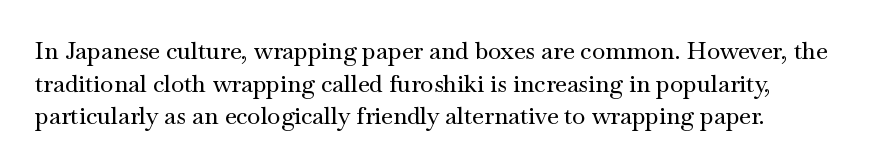
Q: Is the text italic (slanted)? A: No, it is upright.
Q: Is the text underlined? A: No.
Q: How is the paragraph aligned? A: Left-aligned.
Q: Is the spacing between letters normal or unusually wide? A: Normal.
Q: Is the spacing between lines tight, normal or loose? A: Normal.
